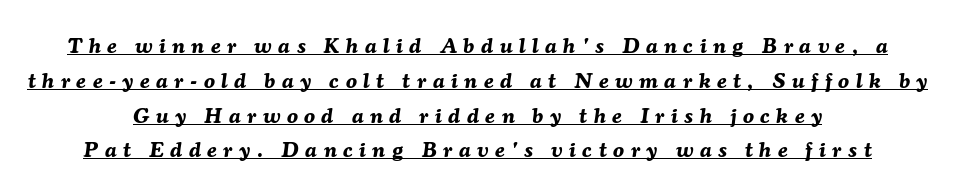
Q: Is the text bold? A: Yes.
Q: Is the text italic (slanted)? A: Yes, it leans right by about 7 degrees.
Q: Is the text underlined? A: Yes.
Q: How is the paragraph aligned? A: Centered.
Q: Is the spacing between letters normal or unusually wide? A: Unusually wide.
Q: Is the spacing between lines tight, normal or loose? A: Normal.
